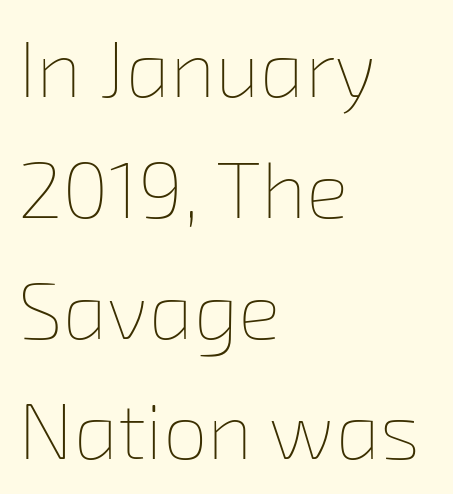
{"bold": "no", "weight": "thin", "width": "normal", "stroke_contrast": "low", "x_height": "medium", "monospaced": "no", "underline": "no", "align": "left", "line_spacing": "normal", "line_spacing_ratio": 1.51, "letter_spacing": "normal", "letter_spacing_em": 0.0, "glyph_px": 80}
